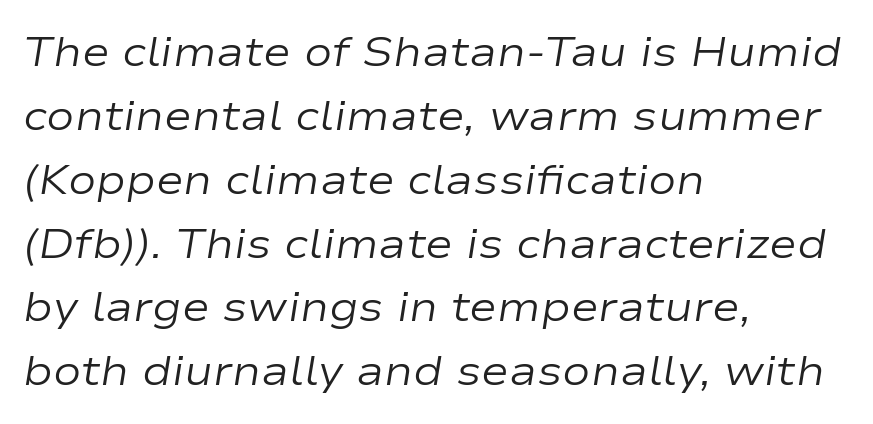
A student would call this left alignment; a typographer would say flush left, rag right. Baseline-to-baseline distance is the conventional proportion of letter height. The weight would be labelled regular, book, light, or lighter still. The space beneath each line is pristine and unruled. These lines were composed using italics. The letters advance in unequal steps, a hallmark of proportional type.
